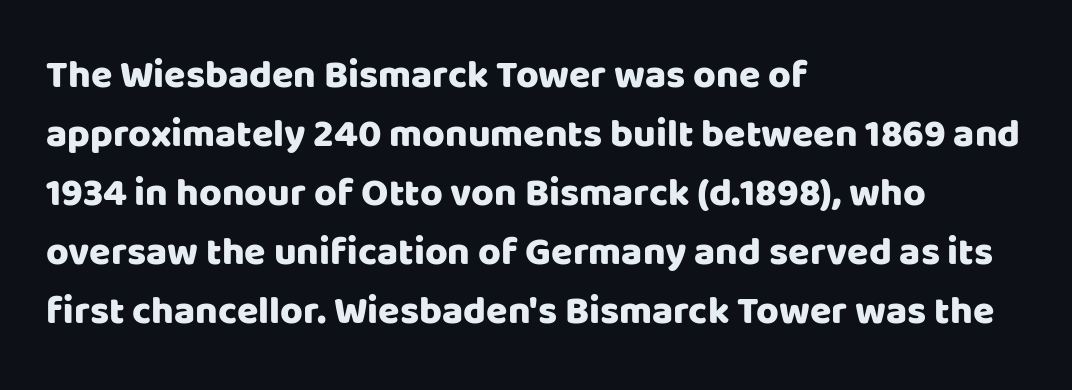
The image shows 39 px sans-serif type, upright; set left-aligned, normal line spacing (1.51x), normal letter spacing, not underlined; low stroke contrast and a large x-height.
